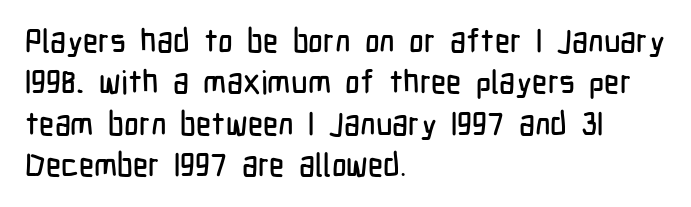
{"serif": "no", "italic": "no", "width": "condensed", "stroke_contrast": "low", "x_height": "medium", "monospaced": "no", "underline": "no", "align": "left", "line_spacing": "normal", "line_spacing_ratio": 1.29, "letter_spacing": "normal", "letter_spacing_em": 0.0, "glyph_px": 32}
